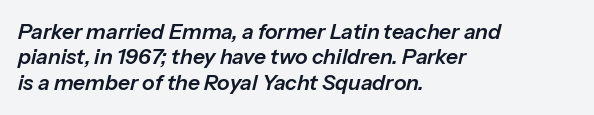
{"italic": "yes", "lean": "right", "slant_degrees": 13, "underline": "no", "align": "left", "line_spacing_ratio": 1.21, "letter_spacing": "normal", "letter_spacing_em": 0.0, "glyph_px": 21}
